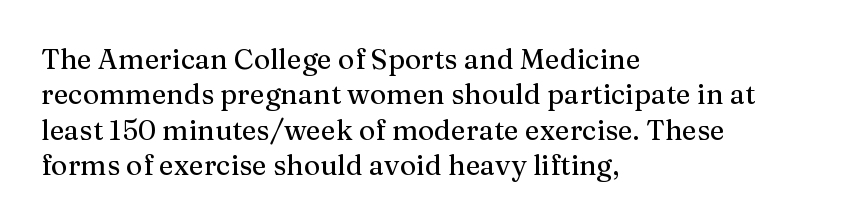
The specimen omits any rule beneath the text block's lines. Students, note that the glyphs here touch the page at normal intervals. The passage shown is typeset with a serif family. Varying glyph widths throughout — classic text-font behaviour. These lines were composed using upright roman letters.
